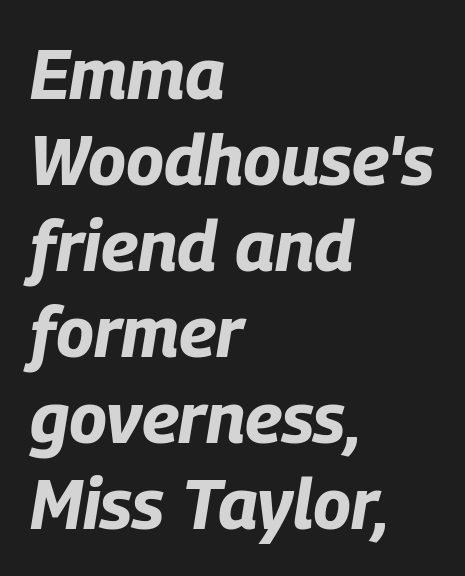
The image shows 71 px bold, condensed type, italic (leaning right); set left-aligned, line spacing 1.21x, normal letter spacing, not underlined; low stroke contrast and a large x-height.
